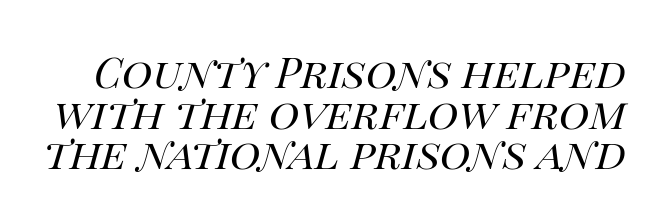
Q: Is the text bold? A: No.
Q: Is the text italic (slanted)? A: Yes, it leans right by about 14 degrees.
Q: Is the text underlined? A: No.
Q: Is the spacing between letters normal or unusually wide? A: Normal.
Q: Is the spacing between lines tight, normal or loose? A: Tight.
Q: Width (condensed, normal, or wide)? A: Normal.
Q: Stroke contrast? A: High.
Q: x-height? A: Large.
Q: Monospaced? A: No.
